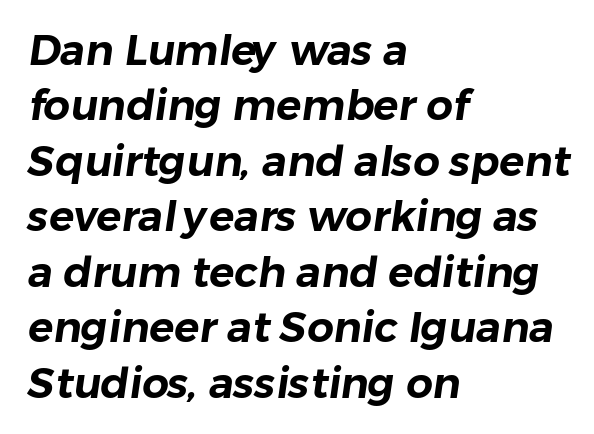
The image shows 42 px sans-serif type; set left-aligned, normal line spacing (1.32x), normal letter spacing, not underlined; low stroke contrast and a medium x-height.
